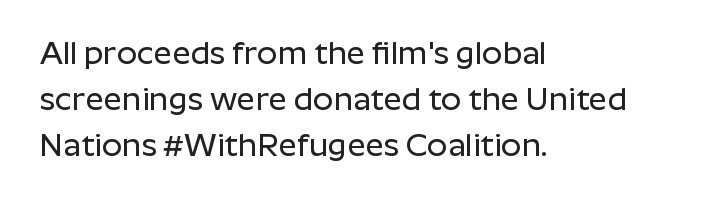
If you measured baseline to baseline, you'd find a middling distance. Characters remain perfectly vertical along every line. The text was rendered using a sans face with plain stroke endings. Is this a fixed-width face? No — the glyphs have proportional, varying widths. The specimen omits any rule beneath the text block's lines.
